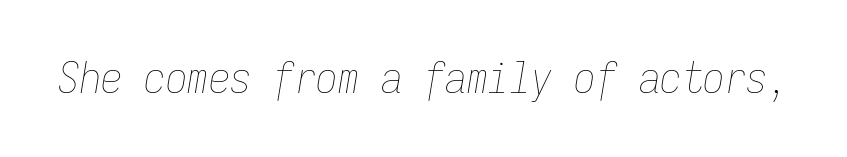
Q: Is the text bold? A: No.
Q: Is the text italic (slanted)? A: Yes, it leans right by about 9 degrees.
Q: Is the text underlined? A: No.
Q: Is the spacing between letters normal or unusually wide? A: Normal.
Q: Width (condensed, normal, or wide)? A: Condensed.
Q: Stroke contrast? A: Low.
Q: x-height? A: Medium.
Q: Monospaced? A: Yes.
